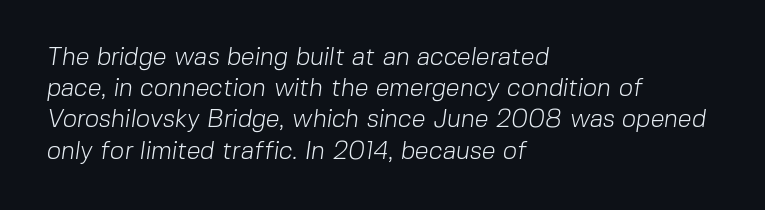
The passage shown is not bold in any degree. Rule under the text: the space is simply empty. Rows of type keep a routine distance in the vertical direction. Short note: letters normally spaced. The lines are quadded left.
